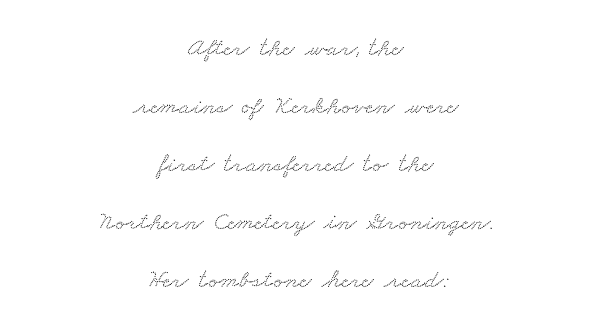
{"underline": "no", "align": "center", "line_spacing": "loose", "line_spacing_ratio": 2.23, "letter_spacing": "normal", "letter_spacing_em": 0.0, "glyph_px": 26}
